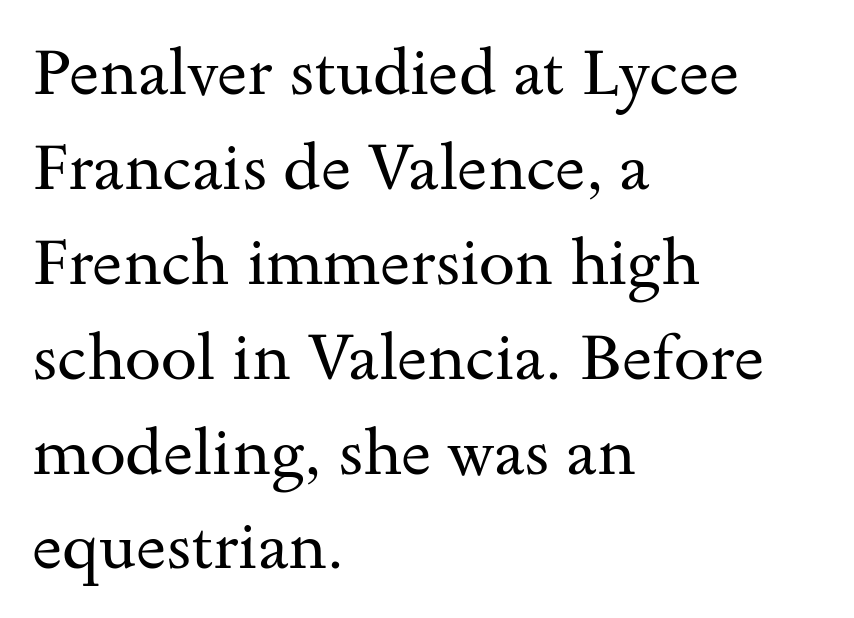
Vertical stems look standard width or narrower in stroke. Words appear dense and cohesive because spacing is normal. The letters advance in unequal steps, a hallmark of proportional type. Type without underlining. The font's upright variant was chosen for this text. Whoever set this chose a conventional vertical rhythm.
